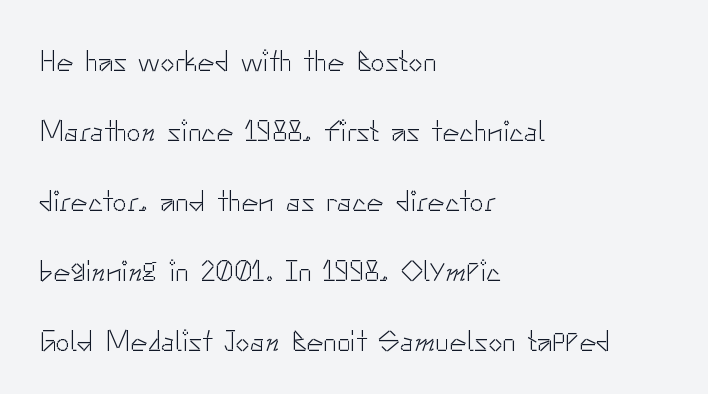
The image shows 29 px light sans-serif type, upright; set left-aligned, loose line spacing (2.41x), normal letter spacing, not underlined; low stroke contrast and a small x-height.
